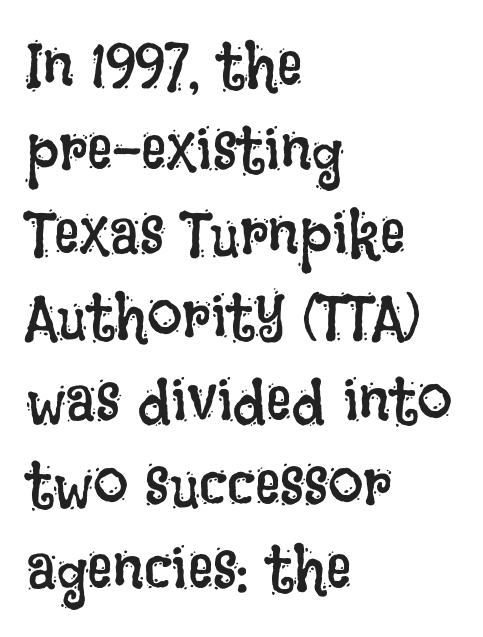
The image shows 63 px regular-weight, condensed type, upright; set left-aligned, normal line spacing (1.33x), normal letter spacing, not underlined; low stroke contrast and a large x-height.
